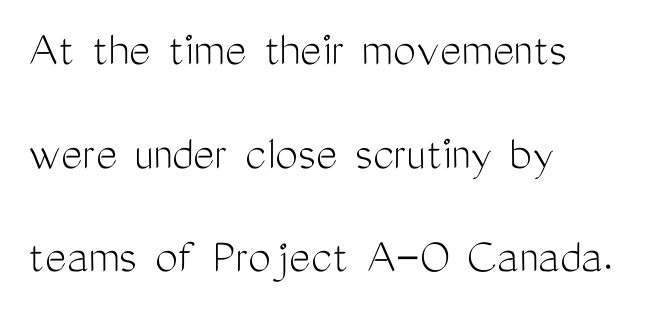
The image shows 51 px light, condensed sans-serif type, upright; set left-aligned, loose line spacing (2.03x), normal letter spacing, not underlined; medium stroke contrast and a medium x-height.
